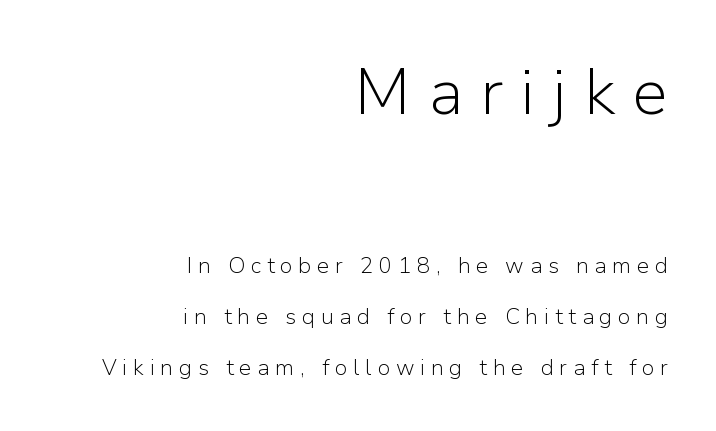
{"serif": "no", "italic": "no", "bold": "no", "weight": "light", "width": "normal", "stroke_contrast": "low", "x_height": "medium", "monospaced": "no", "underline": "no", "align": "right", "line_spacing": "loose", "line_spacing_ratio": 2.31, "letter_spacing": "wide", "letter_spacing_em": 0.26, "larger_block": "first", "size_ratio": 2.95, "glyph_px": 65}
